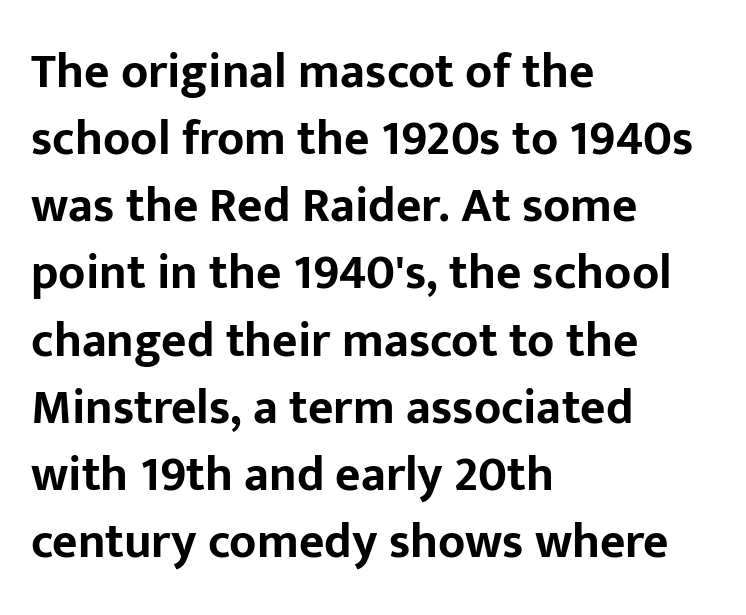
The image shows 49 px bold sans-serif type, upright; set left-aligned, normal line spacing (1.37x), normal letter spacing, not underlined; low stroke contrast and a medium x-height.
